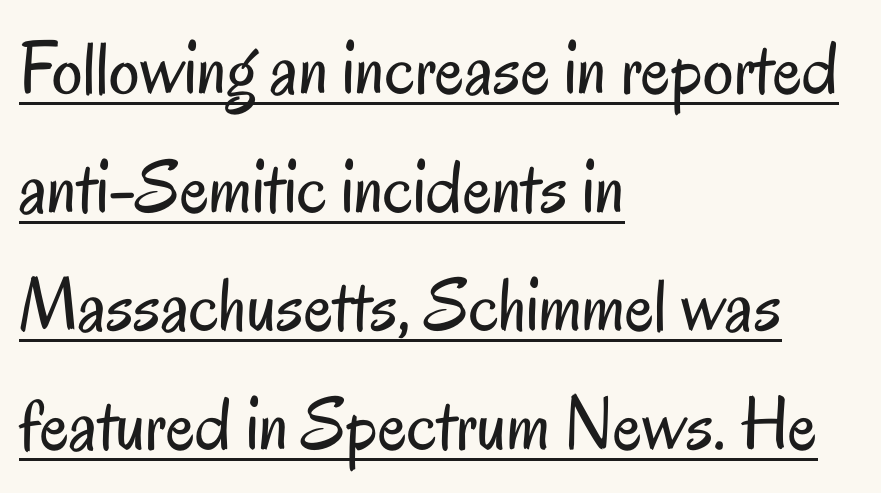
Q: Is the text bold? A: No.
Q: Is the text italic (slanted)? A: No, it is upright.
Q: Is the typeface a serif or a sans-serif typeface? A: Sans-serif.
Q: Is the text underlined? A: Yes.
Q: How is the paragraph aligned? A: Left-aligned.
Q: Is the spacing between letters normal or unusually wide? A: Normal.
Q: Is the spacing between lines tight, normal or loose? A: Normal.
Q: Width (condensed, normal, or wide)? A: Condensed.
Q: Stroke contrast? A: Low.
Q: x-height? A: Small.
Q: Monospaced? A: No.
